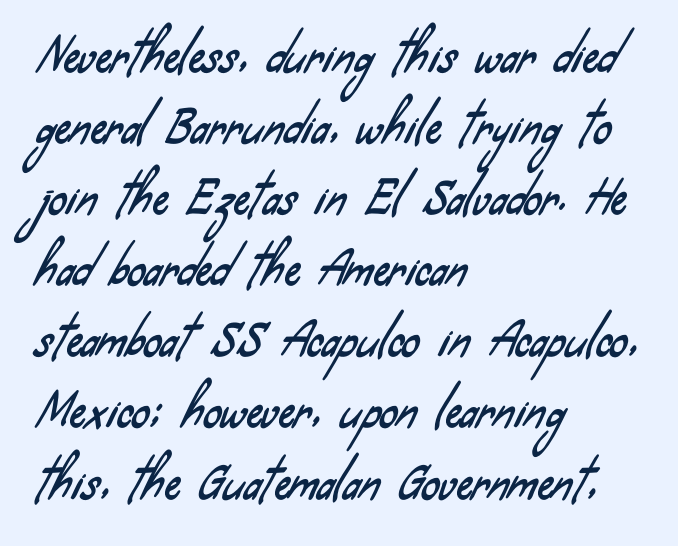
Look at the tracking — it's just the regular setting, nothing added. This block has exactly the height ordinary leading produces. Plain, unruled lines of type. Caption: multi-line text, flush left, ragged right. These lines are composed in type without serifs. These lines are rendered in a variable-pitch font.
